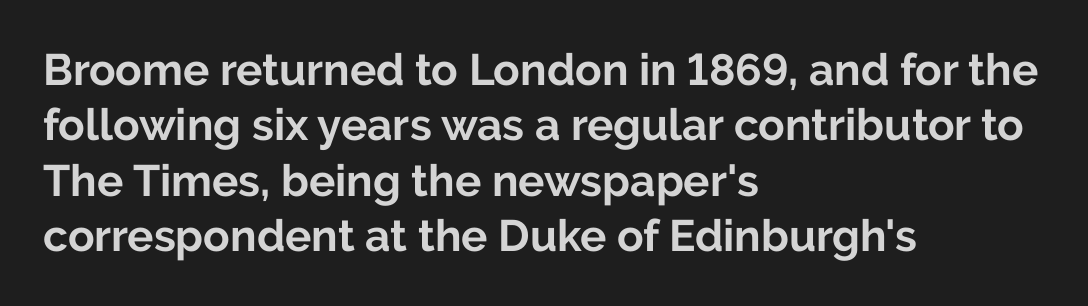
Q: Is the text bold? A: Yes.
Q: Is the text italic (slanted)? A: No, it is upright.
Q: Is the typeface a serif or a sans-serif typeface? A: Sans-serif.
Q: Is the text underlined? A: No.
Q: How is the paragraph aligned? A: Left-aligned.
Q: Is the spacing between letters normal or unusually wide? A: Normal.
Q: Is the spacing between lines tight, normal or loose? A: Normal.
Q: Width (condensed, normal, or wide)? A: Normal.
Q: Stroke contrast? A: Low.
Q: x-height? A: Medium.
Q: Monospaced? A: No.
